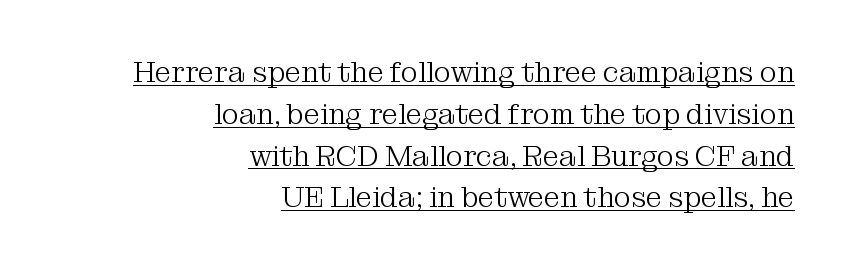
{"serif": "yes", "italic": "no", "bold": "no", "weight": "light", "width": "normal", "stroke_contrast": "medium", "x_height": "medium", "monospaced": "no", "underline": "yes", "align": "right", "line_spacing": "normal", "line_spacing_ratio": 1.44, "letter_spacing": "normal", "letter_spacing_em": 0.0, "glyph_px": 29}
